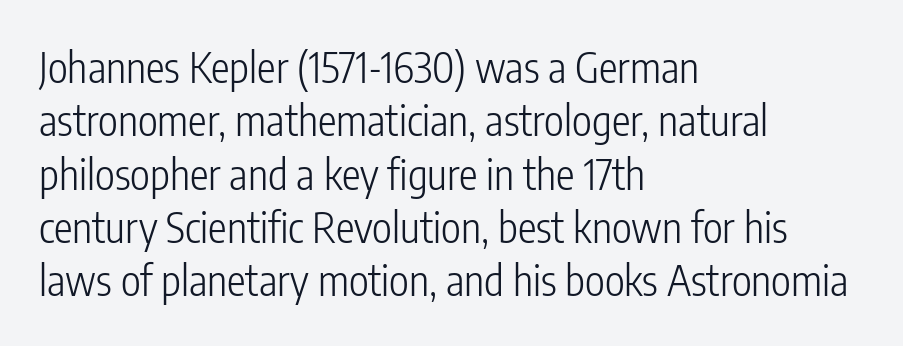
{"serif": "no", "italic": "no", "bold": "no", "weight": "light", "width": "condensed", "stroke_contrast": "low", "x_height": "medium", "monospaced": "no", "underline": "no", "align": "left", "line_spacing": "normal", "line_spacing_ratio": 1.27, "letter_spacing": "normal", "letter_spacing_em": 0.0, "glyph_px": 42}
